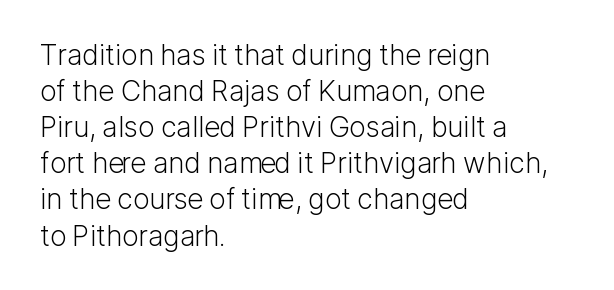
{"serif": "no", "italic": "no", "bold": "no", "weight": "light", "width": "normal", "stroke_contrast": "low", "x_height": "medium", "monospaced": "no", "underline": "no", "align": "left", "line_spacing": "normal", "line_spacing_ratio": 1.29, "letter_spacing": "normal", "letter_spacing_em": 0.0, "glyph_px": 28}
